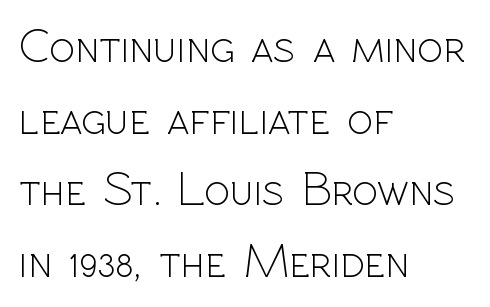
In terms of letterspacing, this is plain default setting. The vertical gap from one line to the next is medium. Reading down the block, your eye returns to a fixed left position each line. A quiet, ordinary-to-light weight characterises the typeface. Think of a printed novel: that variable character pitch is what you see here. This sample uses a sans-serif face.
